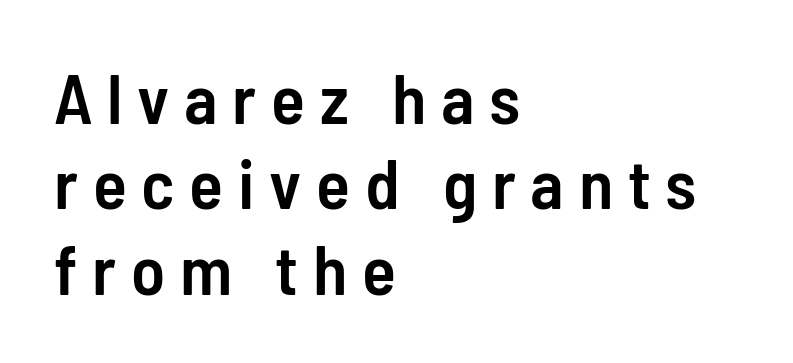
The image shows 70 px semibold, condensed sans-serif type, upright; set left-aligned, line spacing 1.22x, unusually wide letter spacing (+0.21 em), not underlined; low stroke contrast and a medium x-height.
